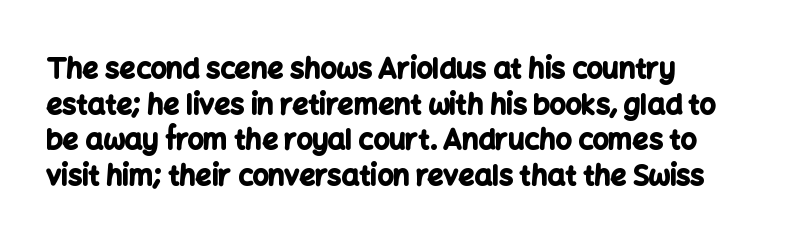
{"serif": "no", "italic": "no", "bold": "yes", "weight": "bold", "width": "normal", "stroke_contrast": "low", "x_height": "medium", "monospaced": "no", "underline": "no", "line_spacing": "normal", "line_spacing_ratio": 1.27, "letter_spacing": "normal", "letter_spacing_em": 0.0, "glyph_px": 28}
